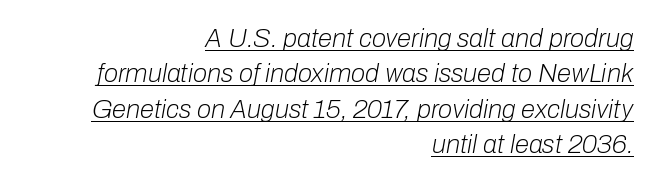
Leading: standard. Alignment: flush right. Caption: lettering with a line underneath. The axis of the letterforms is tilted away from vertical.
